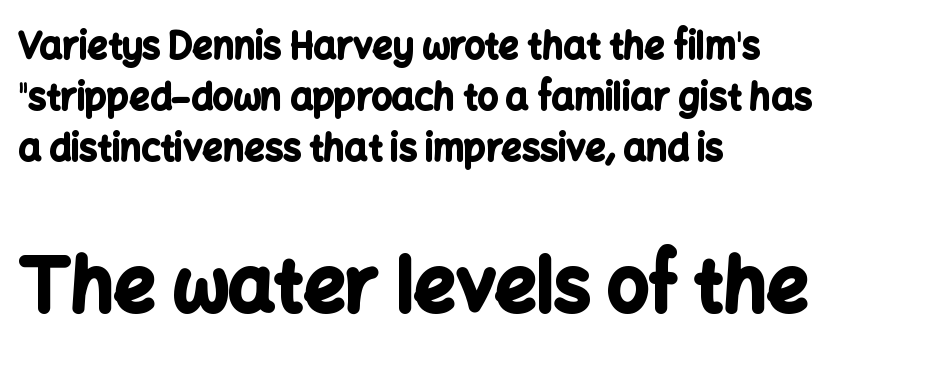
The image shows 73 px bold sans-serif type, upright; set left-aligned, normal line spacing (1.41x), normal letter spacing, not underlined; the second (bottom) block is 2.03x larger; low stroke contrast and a medium x-height.
